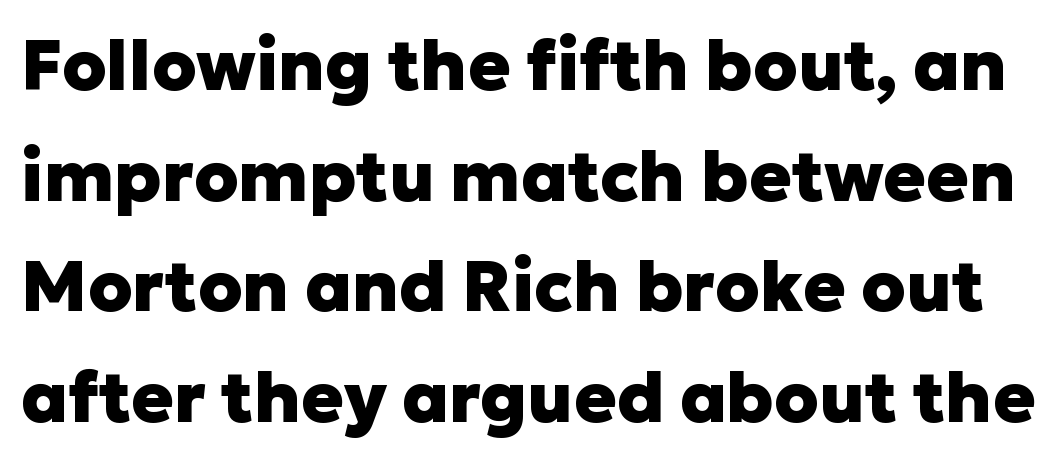
The image shows 70 px heavy sans-serif type, upright; set normal line spacing (1.58x), normal letter spacing, not underlined; low stroke contrast and a medium x-height.
